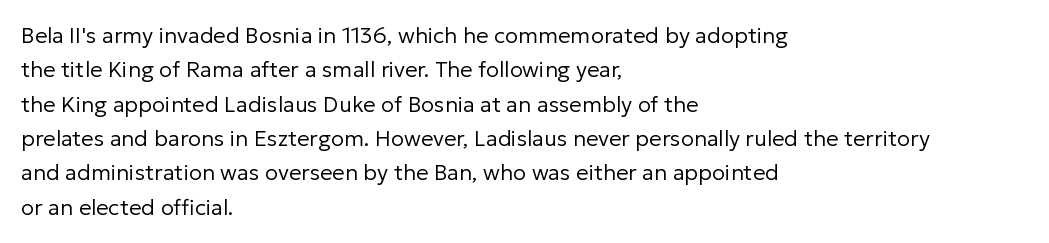
Q: Is the text bold? A: No.
Q: Is the text italic (slanted)? A: No, it is upright.
Q: Is the text underlined? A: No.
Q: How is the paragraph aligned? A: Left-aligned.
Q: Is the spacing between letters normal or unusually wide? A: Normal.
Q: Is the spacing between lines tight, normal or loose? A: Normal.
